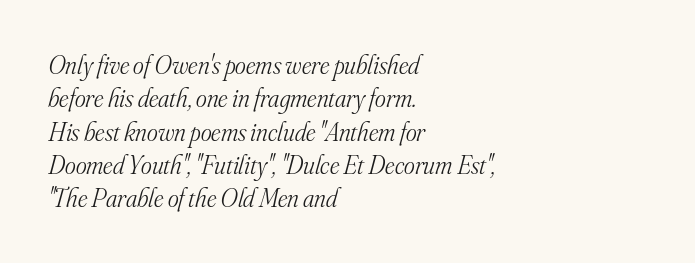
Q: Is the text bold? A: No.
Q: Is the text italic (slanted)? A: Yes, it leans right by about 16 degrees.
Q: Is the text underlined? A: No.
Q: How is the paragraph aligned? A: Left-aligned.
Q: Is the spacing between letters normal or unusually wide? A: Normal.
Q: Is the spacing between lines tight, normal or loose? A: Normal.
